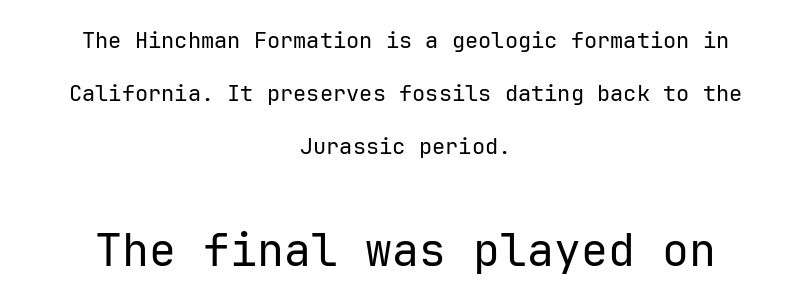
The image shows 45 px regular-weight sans-serif type, upright, monospaced; set centered, loose line spacing (2.41x), normal letter spacing, not underlined; the second (bottom) block is 2.05x larger; low stroke contrast and a medium x-height.
